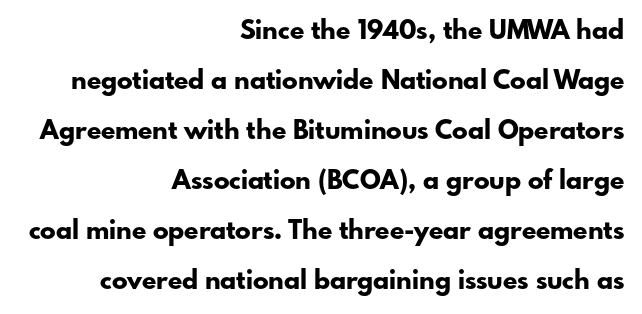
The image shows 26 px bold type, upright; set right-aligned, loose line spacing (1.92x), normal letter spacing, not underlined.
